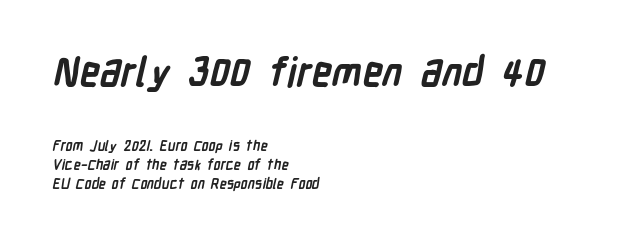
Q: Is the text bold? A: Yes.
Q: Is the typeface a serif or a sans-serif typeface? A: Sans-serif.
Q: Is the text underlined? A: No.
Q: How is the paragraph aligned? A: Left-aligned.
Q: Is the spacing between letters normal or unusually wide? A: Normal.
Q: Is the spacing between lines tight, normal or loose? A: Normal.
Q: Which block of text is set in a larger size, the first (top) or the second (bottom)? A: The first (top) one.
Q: Width (condensed, normal, or wide)? A: Condensed.
Q: Stroke contrast? A: Low.
Q: x-height? A: Medium.
Q: Monospaced? A: No.
